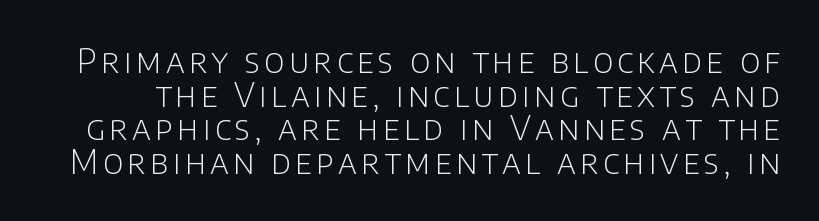
The image shows 33 px light sans-serif type, upright; set tight line spacing (1.02x), not underlined; low stroke contrast and a large x-height.
